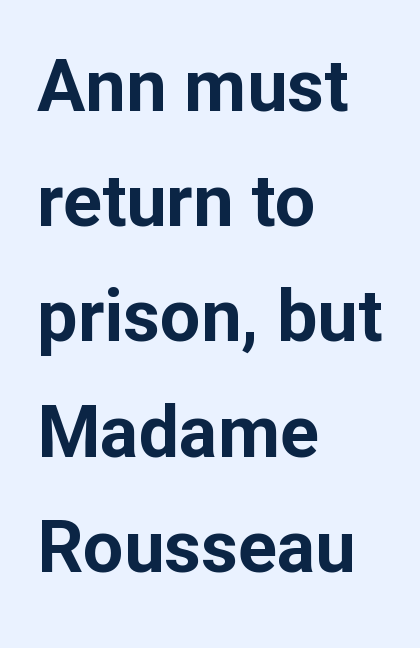
The paragraph shown leans on its left margin. Caption: bold face, heavy strokes. Note the varied advance widths — an 'i' is clearly narrower than an 'm'. Normally led — the rows are evenly, conventionally spaced. The words here are not underlined.
